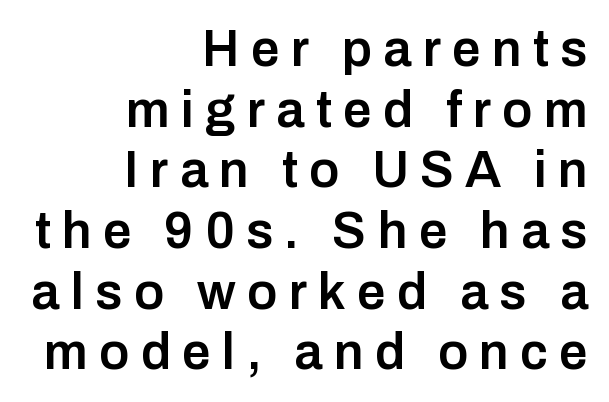
Type style note: lacks serifs. The letters stand straight up with perfectly vertical stems. Is the letter spacing exaggerated? Yes — the characters are pushed far apart. Alignment: flush right.
